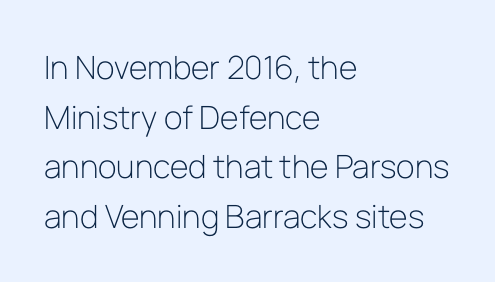
Q: Is the text bold? A: No.
Q: Is the text italic (slanted)? A: No, it is upright.
Q: Is the typeface a serif or a sans-serif typeface? A: Sans-serif.
Q: Is the text underlined? A: No.
Q: How is the paragraph aligned? A: Left-aligned.
Q: Is the spacing between letters normal or unusually wide? A: Normal.
Q: Is the spacing between lines tight, normal or loose? A: Normal.
Q: Width (condensed, normal, or wide)? A: Normal.
Q: Stroke contrast? A: Low.
Q: x-height? A: Medium.
Q: Monospaced? A: No.
